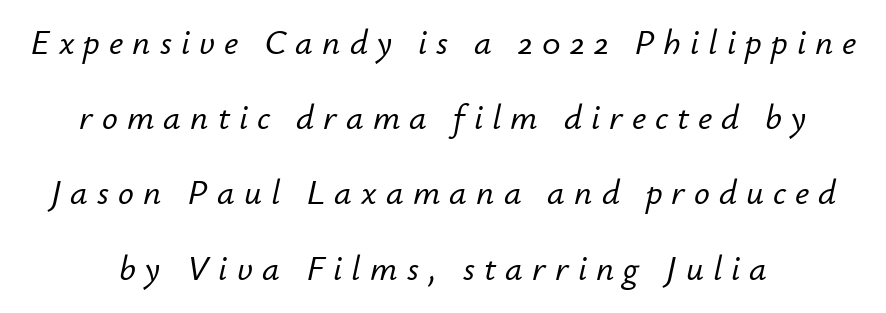
Q: Is the text italic (slanted)? A: Yes, it leans right by about 12 degrees.
Q: Is the text underlined? A: No.
Q: Is the spacing between letters normal or unusually wide? A: Unusually wide.
Q: Is the spacing between lines tight, normal or loose? A: Loose.
Q: Width (condensed, normal, or wide)? A: Normal.
Q: Stroke contrast? A: Low.
Q: x-height? A: Small.
Q: Monospaced? A: No.
